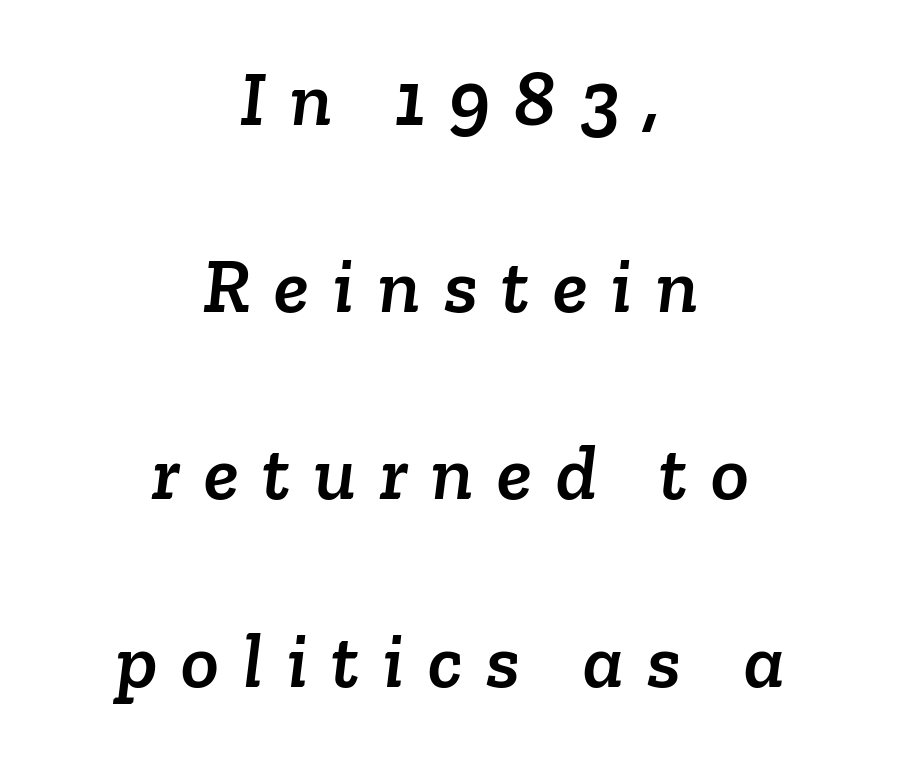
Q: Is the typeface a serif or a sans-serif typeface? A: Serif.
Q: Is the text underlined? A: No.
Q: How is the paragraph aligned? A: Centered.
Q: Is the spacing between letters normal or unusually wide? A: Unusually wide.
Q: Is the spacing between lines tight, normal or loose? A: Loose.
Q: Width (condensed, normal, or wide)? A: Normal.
Q: Stroke contrast? A: Low.
Q: x-height? A: Medium.
Q: Monospaced? A: No.
